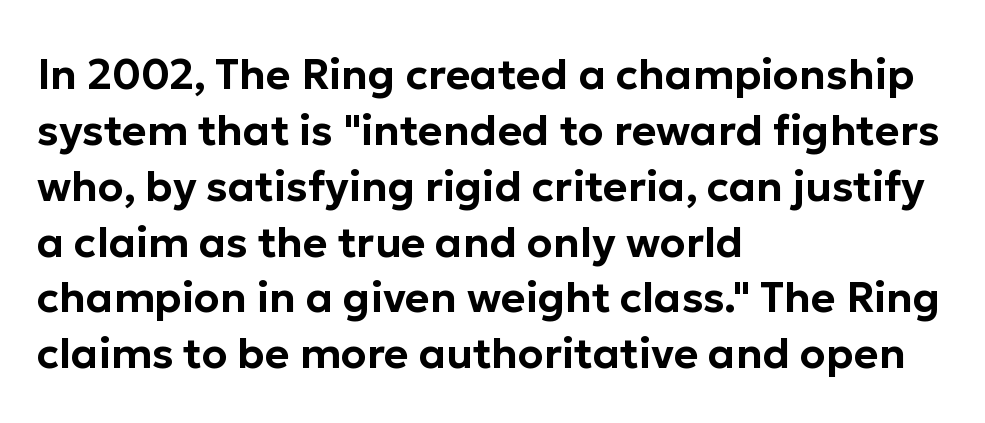
The image shows 42 px sans-serif type, upright; set left-aligned, normal line spacing (1.33x), normal letter spacing, not underlined; low stroke contrast and a medium x-height.
